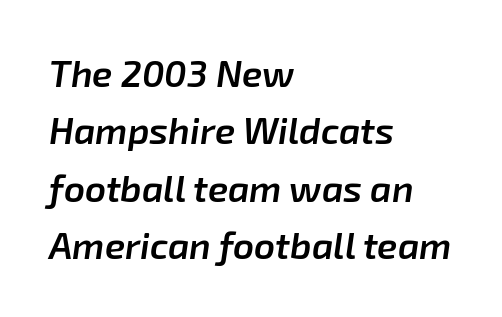
Note the varied advance widths — an 'i' is clearly narrower than an 'm'. The passage shown has conventional tracking throughout. Is there much room between lines? A standard amount, neither cramped nor airy. The glyphs are unaccompanied by any horizontal stroke below them. Typographic density is moderately raised because the face is semibold. The font's italic variant was chosen for this text.
